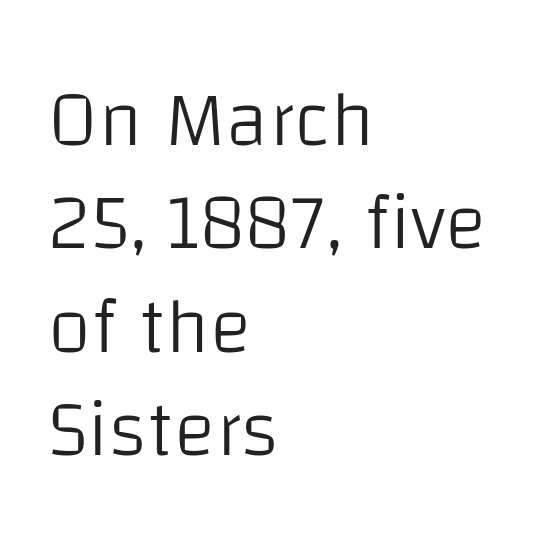
Here the designer chose a conventional face with non-uniform glyph widths. What kind of face is this? One without serifs — a sans. The space between consecutive lines is moderate. Summary of weight: not heavy and not bold. The lines in this sample share a left origin and differ only in where they stop. Do the letters lean? They stand straight.
